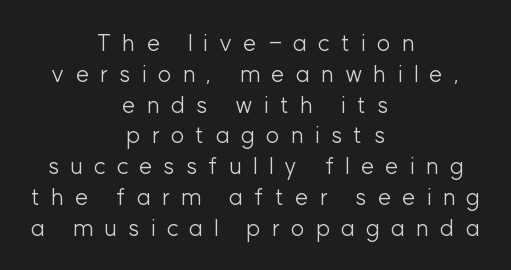
The whitespace from short lines is split evenly between both sides. Beneath every word, the page is bare. What's the leading like? Ordinary, nothing unusual. Characters remain perfectly vertical along every line.
